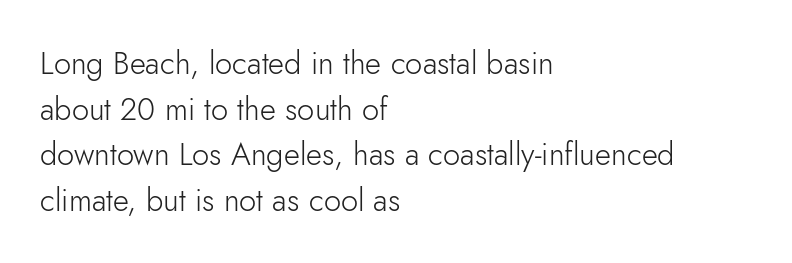
Q: Is the text bold? A: No.
Q: Is the text italic (slanted)? A: No, it is upright.
Q: Is the typeface a serif or a sans-serif typeface? A: Sans-serif.
Q: Is the text underlined? A: No.
Q: How is the paragraph aligned? A: Left-aligned.
Q: Is the spacing between letters normal or unusually wide? A: Normal.
Q: Is the spacing between lines tight, normal or loose? A: Normal.
Q: Width (condensed, normal, or wide)? A: Normal.
Q: Stroke contrast? A: Low.
Q: x-height? A: Small.
Q: Monospaced? A: No.
